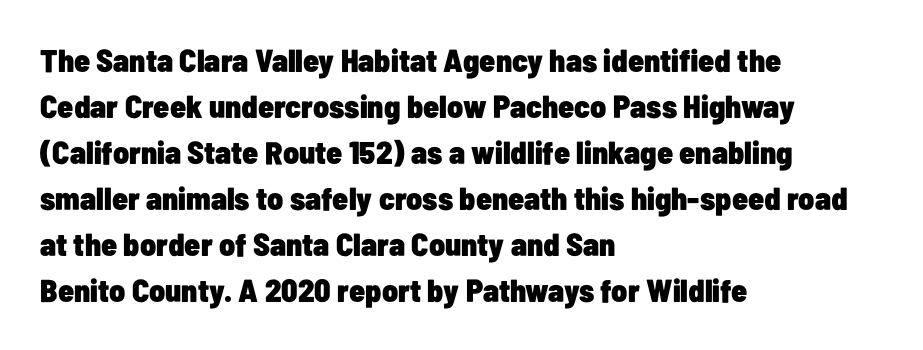
Q: Is the text bold? A: Yes.
Q: Is the text italic (slanted)? A: No, it is upright.
Q: Is the typeface a serif or a sans-serif typeface? A: Sans-serif.
Q: Is the text underlined? A: No.
Q: How is the paragraph aligned? A: Left-aligned.
Q: Is the spacing between letters normal or unusually wide? A: Normal.
Q: Is the spacing between lines tight, normal or loose? A: Normal.
Q: Width (condensed, normal, or wide)? A: Condensed.
Q: Stroke contrast? A: Low.
Q: x-height? A: Medium.
Q: Monospaced? A: No.
